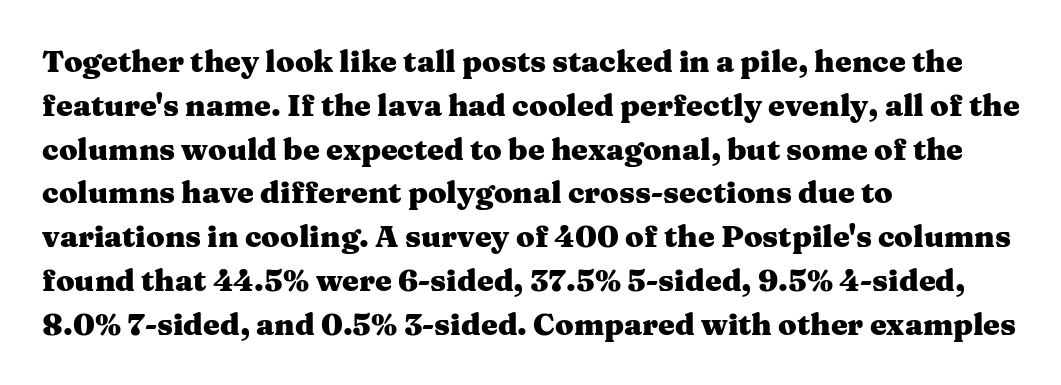
{"serif": "yes", "italic": "no", "bold": "yes", "weight": "heavy", "width": "wide", "stroke_contrast": "medium", "x_height": "medium", "monospaced": "no", "underline": "no", "align": "left", "line_spacing": "normal", "line_spacing_ratio": 1.46, "letter_spacing": "normal", "letter_spacing_em": 0.0, "glyph_px": 30}
